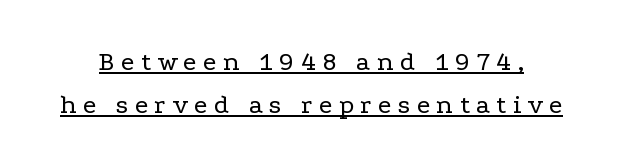
The image shows 27 px text type, upright; set normal line spacing (1.59x), unusually wide letter spacing (+0.24 em), underlined.
